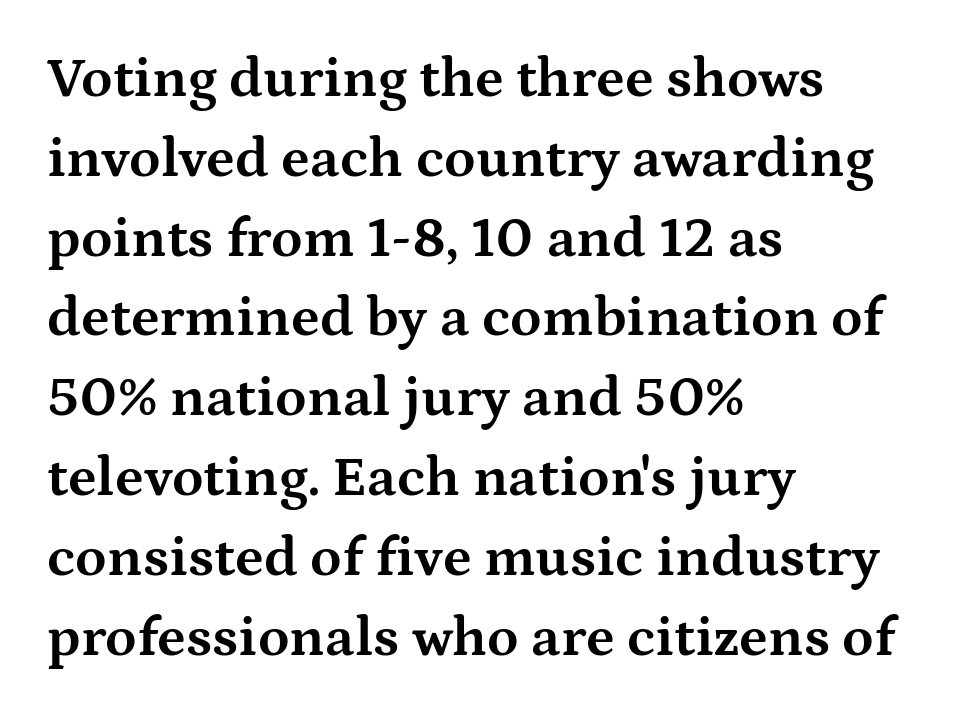
{"serif": "yes", "italic": "no", "bold": "yes", "weight": "bold", "width": "wide", "stroke_contrast": "medium", "x_height": "medium", "monospaced": "no", "underline": "no", "align": "left", "line_spacing": "normal", "line_spacing_ratio": 1.4, "letter_spacing": "normal", "letter_spacing_em": 0.0, "glyph_px": 57}
